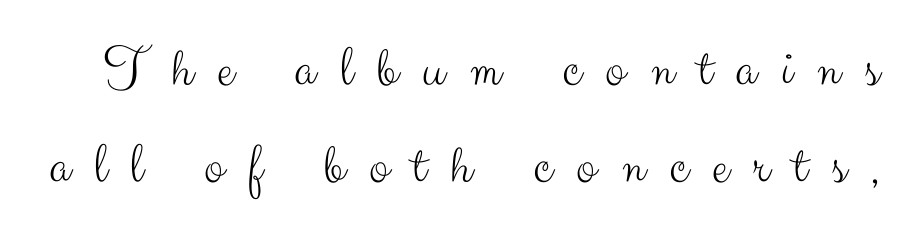
The image shows 58 px light sans-serif type; set normal line spacing (1.67x), unusually wide letter spacing (+0.42 em), not underlined; medium stroke contrast and a small x-height.
